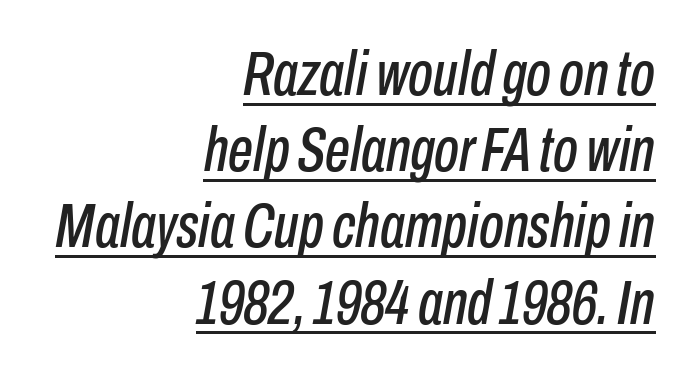
Q: Is the text italic (slanted)? A: Yes, it leans right by about 10 degrees.
Q: Is the text underlined? A: Yes.
Q: How is the paragraph aligned? A: Right-aligned.
Q: Is the spacing between letters normal or unusually wide? A: Normal.
Q: Width (condensed, normal, or wide)? A: Condensed.
Q: Stroke contrast? A: Low.
Q: x-height? A: Medium.
Q: Monospaced? A: No.
